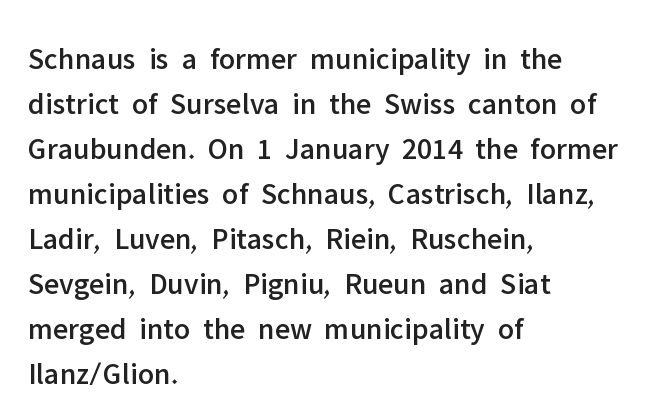
{"serif": "no", "italic": "no", "width": "normal", "stroke_contrast": "low", "x_height": "medium", "monospaced": "no", "underline": "no", "align": "left", "line_spacing": "normal", "line_spacing_ratio": 1.45, "letter_spacing": "normal", "letter_spacing_em": 0.0, "glyph_px": 31}
